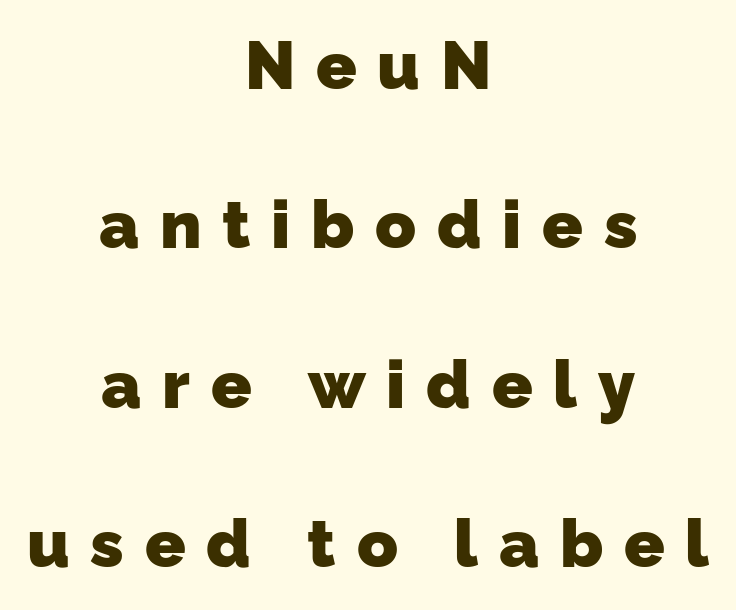
One-word summary of the alignment: center. Character widths vary here, with narrow letters taking less room than wide ones. Quick note: underline off. Successive baselines arrive slowly, with a big drop between each. Inter-character spacing is expanded well beyond the font's built-in metrics. As a designer I'd log this as weight 700, bold.
